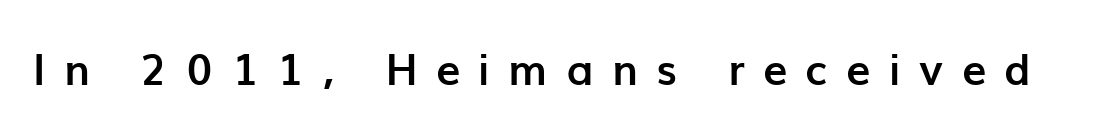
These lines were composed using upright roman letters. The glyphs have the mass of a bold cut. Here the designer chose a conventional face with non-uniform glyph widths. Anything drawn beneath the words? Only blank space. The passage shown has open, widely tracked lettering throughout. Classification — sans serif.
